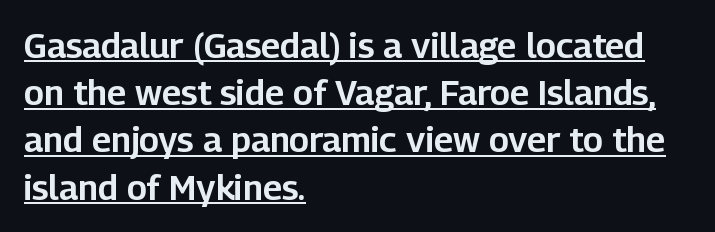
A normal amount of white space separates one row of letters from the next. No extra tracking has been applied to these lines. Is there any slant? The stems are plumb. A continuous stroke trails under the words, as in a hyperlink. A classic flush-left, rag-right setting is used for this passage. You could not count columns in this text — the font is proportionally spaced.
